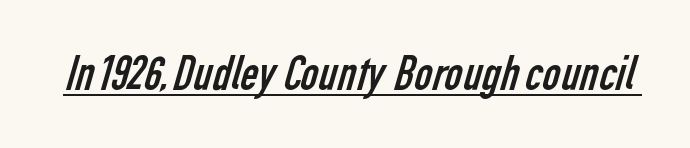
The image shows 49 px regular-weight, condensed sans-serif type; set normal letter spacing, underlined; low stroke contrast and a medium x-height.
